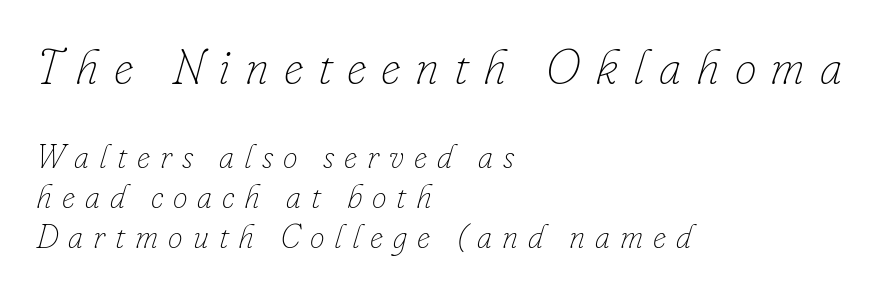
This is oblique type, the kind used for emphasis or titles. Do the characters align in a grid? No, the font is proportional. The compositor pushed each line to the left boundary. Stroke mass is kept to a normal reading level or below. Which of the two is more prominent by size? The first, at the top. Substantial extra tracking has been applied to these lines.
